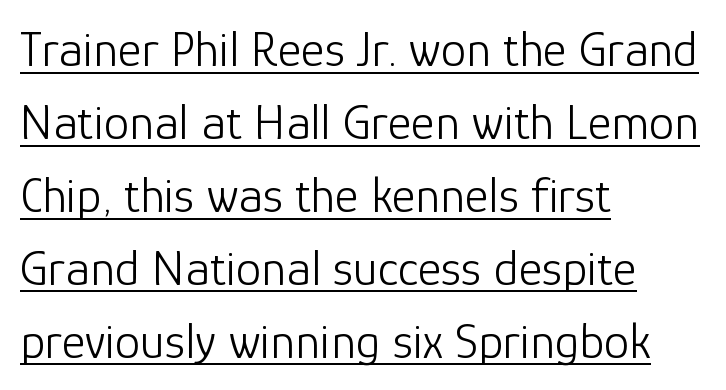
Here the designer chose a conventional face with non-uniform glyph widths. You can see a thin bar hugging the bottom of the glyphs. Unlike a traditional serif, this face leaves its strokes unadorned. In CSS terms this would be text-align: left.
